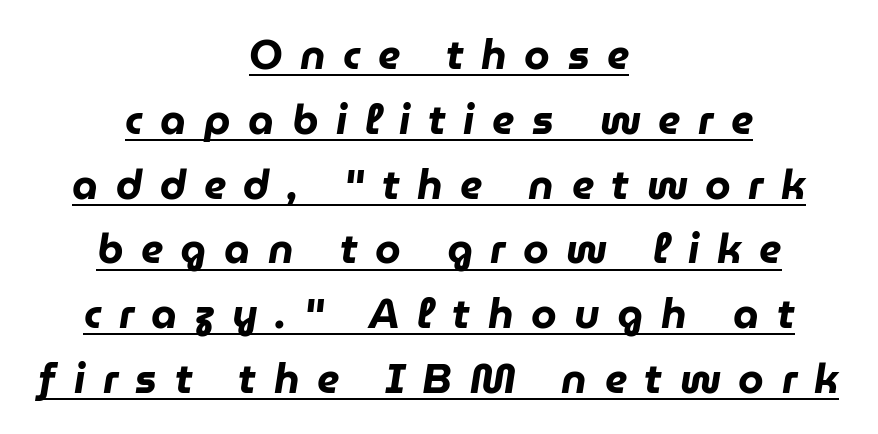
{"italic": "yes", "lean": "right", "slant_degrees": 9, "bold": "yes", "weight": "heavy", "width": "normal", "stroke_contrast": "low", "x_height": "medium", "monospaced": "no", "underline": "yes", "align": "center", "line_spacing": "normal", "line_spacing_ratio": 1.58, "letter_spacing": "wide", "letter_spacing_em": 0.43, "glyph_px": 41}
